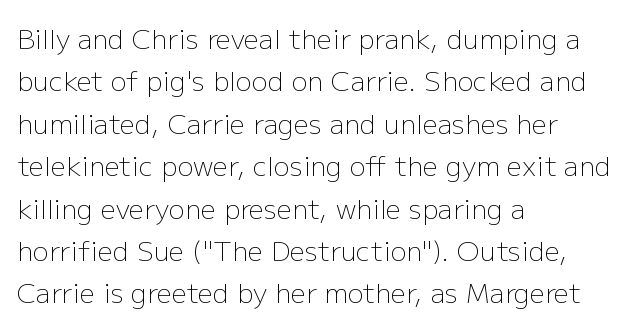
Q: Is the text bold? A: No.
Q: Is the text italic (slanted)? A: No, it is upright.
Q: Is the text underlined? A: No.
Q: How is the paragraph aligned? A: Left-aligned.
Q: Is the spacing between letters normal or unusually wide? A: Normal.
Q: Is the spacing between lines tight, normal or loose? A: Normal.
